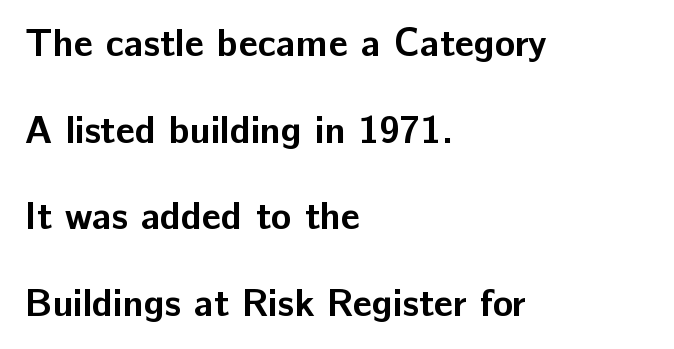
{"serif": "no", "italic": "no", "bold": "yes", "weight": "bold", "width": "normal", "stroke_contrast": "low", "x_height": "medium", "monospaced": "no", "underline": "no", "align": "left", "line_spacing": "loose", "line_spacing_ratio": 2.28, "letter_spacing": "normal", "letter_spacing_em": 0.0, "glyph_px": 38}
